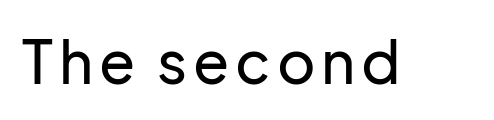
{"serif": "no", "italic": "no", "width": "normal", "stroke_contrast": "low", "x_height": "medium", "monospaced": "no", "underline": "no", "glyph_px": 59}
